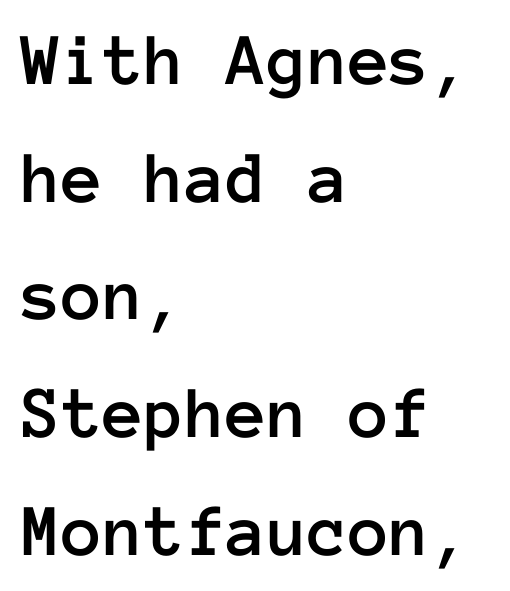
Unlike italic type, these characters show no tilt at all. The space between consecutive lines is moderate. Standard letterfit; no display-style spreading of the glyphs. The baseline area is clear.
